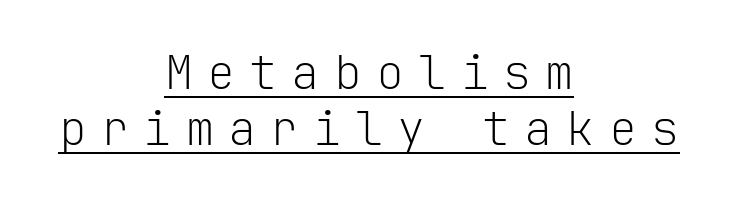
{"serif": "no", "italic": "no", "bold": "no", "weight": "light", "width": "normal", "stroke_contrast": "low", "x_height": "medium", "monospaced": "yes", "underline": "yes", "align": "center", "line_spacing_ratio": 1.19, "letter_spacing": "wide", "letter_spacing_em": 0.3, "glyph_px": 47}
